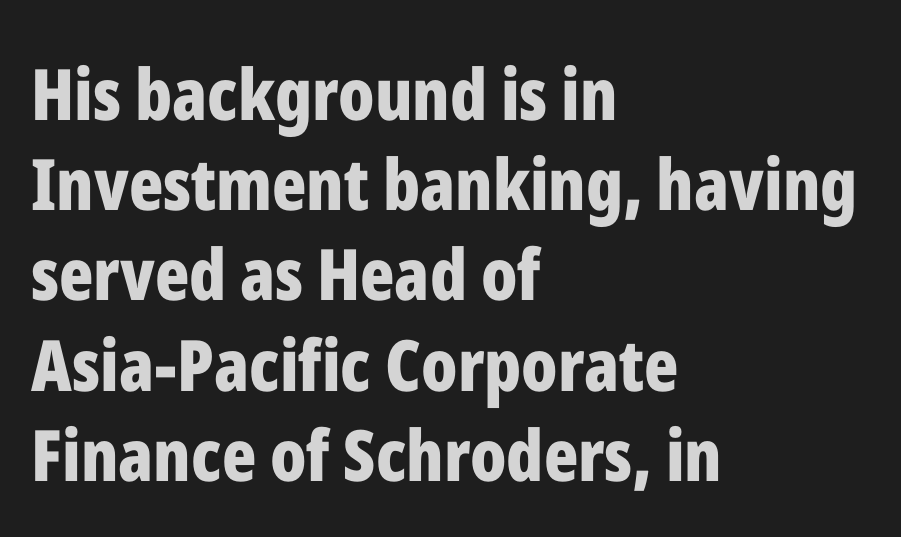
Q: Is the text bold? A: Yes.
Q: Is the text italic (slanted)? A: No, it is upright.
Q: Is the typeface a serif or a sans-serif typeface? A: Sans-serif.
Q: Is the text underlined? A: No.
Q: How is the paragraph aligned? A: Left-aligned.
Q: Is the spacing between letters normal or unusually wide? A: Normal.
Q: Is the spacing between lines tight, normal or loose? A: Normal.
Q: Width (condensed, normal, or wide)? A: Condensed.
Q: Stroke contrast? A: Low.
Q: x-height? A: Medium.
Q: Monospaced? A: No.
